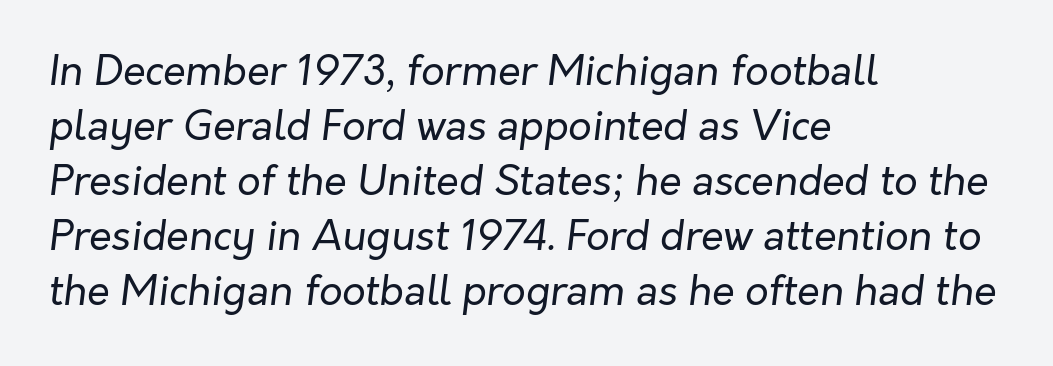
Q: Is the text bold? A: No.
Q: Is the text italic (slanted)? A: Yes, it leans right by about 7 degrees.
Q: Is the text underlined? A: No.
Q: How is the paragraph aligned? A: Left-aligned.
Q: Is the spacing between letters normal or unusually wide? A: Normal.
Q: Is the spacing between lines tight, normal or loose? A: Normal.
Q: Width (condensed, normal, or wide)? A: Normal.
Q: Stroke contrast? A: Low.
Q: x-height? A: Medium.
Q: Monospaced? A: No.
